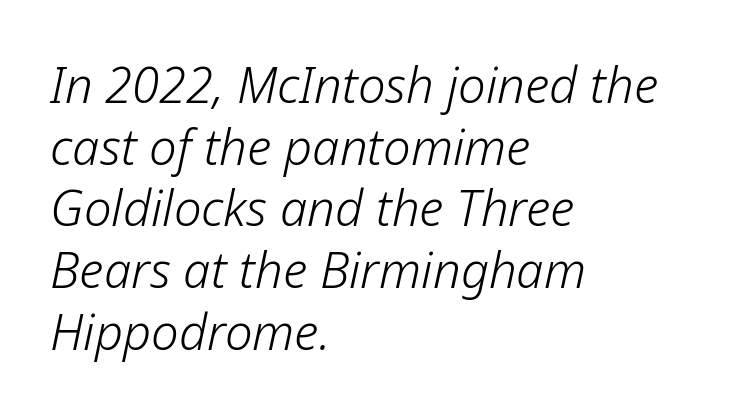
Q: Is the text bold? A: No.
Q: Is the text italic (slanted)? A: Yes, it leans right by about 12 degrees.
Q: Is the text underlined? A: No.
Q: How is the paragraph aligned? A: Left-aligned.
Q: Is the spacing between letters normal or unusually wide? A: Normal.
Q: Is the spacing between lines tight, normal or loose? A: Normal.
Q: Width (condensed, normal, or wide)? A: Normal.
Q: Stroke contrast? A: Low.
Q: x-height? A: Medium.
Q: Monospaced? A: No.
